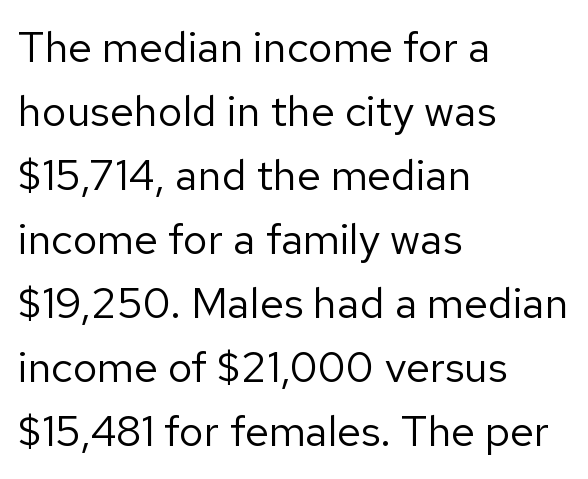
Q: Is the text bold? A: No.
Q: Is the text italic (slanted)? A: No, it is upright.
Q: Is the typeface a serif or a sans-serif typeface? A: Sans-serif.
Q: Is the text underlined? A: No.
Q: How is the paragraph aligned? A: Left-aligned.
Q: Is the spacing between letters normal or unusually wide? A: Normal.
Q: Is the spacing between lines tight, normal or loose? A: Normal.
Q: Width (condensed, normal, or wide)? A: Normal.
Q: Stroke contrast? A: Low.
Q: x-height? A: Medium.
Q: Monospaced? A: No.
